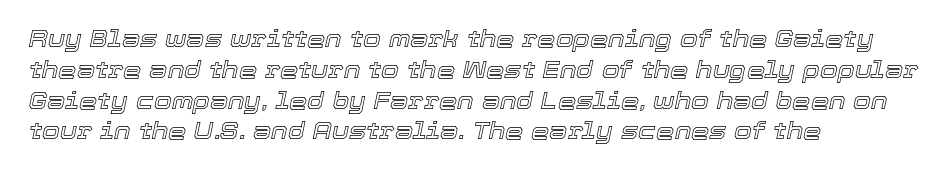
{"italic": "yes", "lean": "right", "slant_degrees": 12, "underline": "no", "align": "left", "line_spacing": "normal", "line_spacing_ratio": 1.34, "letter_spacing": "normal", "letter_spacing_em": 0.0, "glyph_px": 23}
